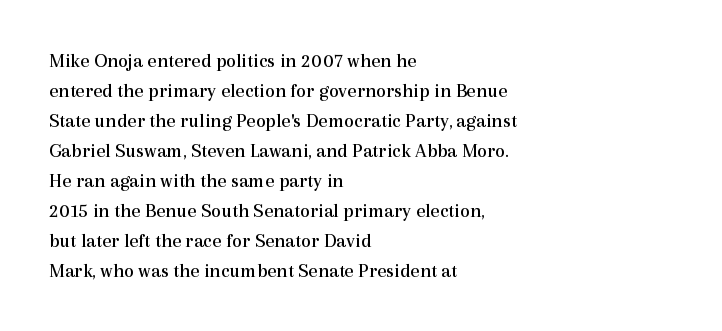
The image shows 20 px text type, upright; set left-aligned, normal line spacing (1.5x), normal letter spacing, not underlined.
